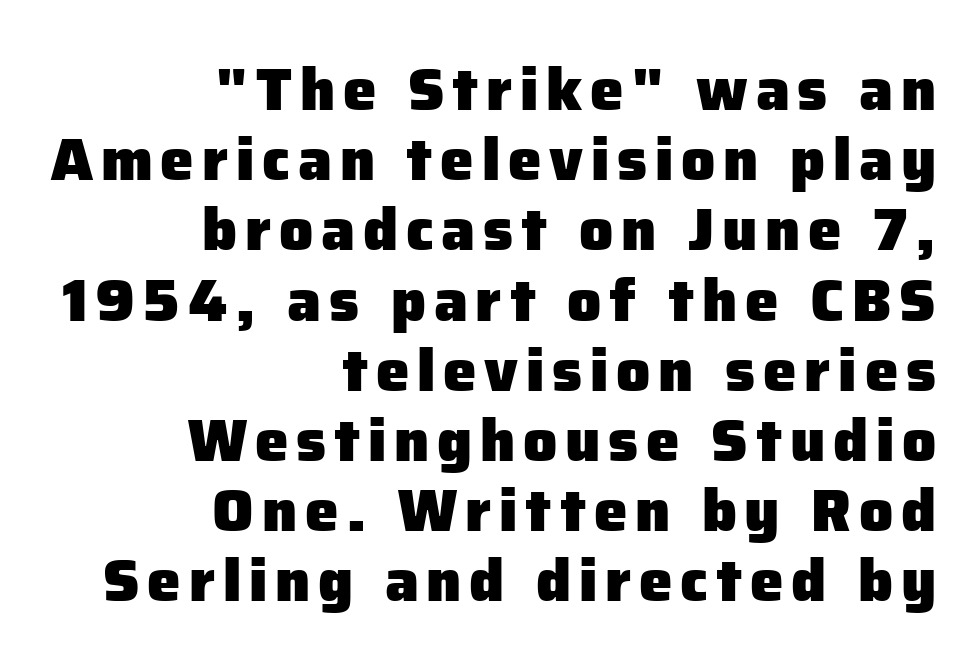
Q: Is the text bold? A: Yes.
Q: Is the text italic (slanted)? A: No, it is upright.
Q: Is the typeface a serif or a sans-serif typeface? A: Sans-serif.
Q: Is the text underlined? A: No.
Q: How is the paragraph aligned? A: Right-aligned.
Q: Width (condensed, normal, or wide)? A: Normal.
Q: Stroke contrast? A: Low.
Q: x-height? A: Medium.
Q: Monospaced? A: No.
